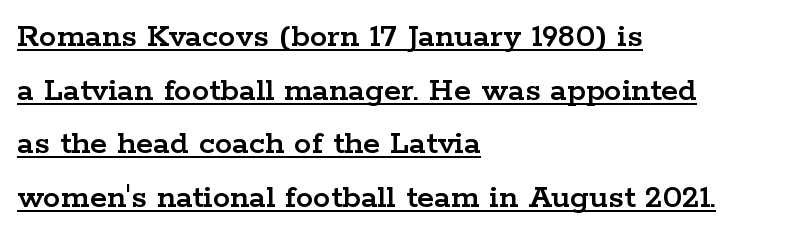
{"serif": "yes", "italic": "no", "width": "wide", "stroke_contrast": "low", "x_height": "medium", "monospaced": "no", "underline": "yes", "align": "left", "line_spacing": "normal", "line_spacing_ratio": 1.53, "letter_spacing": "normal", "letter_spacing_em": 0.0, "glyph_px": 35}
